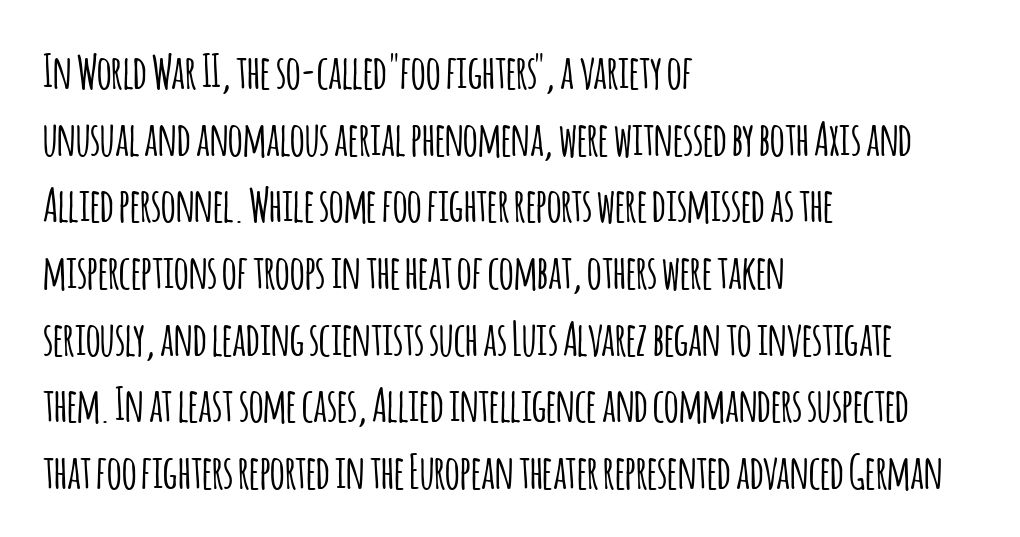
Vertically, the passage feels balanced, rows spaced as you'd expect. These lines keep a tight, regular rhythm from letter to letter. The glyphs are unaccompanied by any horizontal stroke below them. In CSS terms this would be text-align: left. This sample uses a sans-serif face. Varying glyph widths throughout — classic text-font behaviour.
